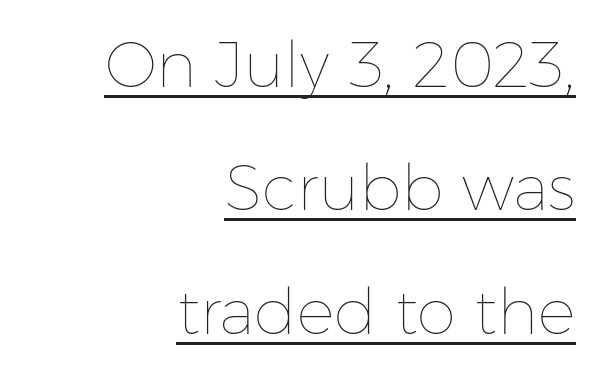
Q: Is the text bold? A: No.
Q: Is the text italic (slanted)? A: No, it is upright.
Q: Is the text underlined? A: Yes.
Q: How is the paragraph aligned? A: Right-aligned.
Q: Is the spacing between letters normal or unusually wide? A: Normal.
Q: Is the spacing between lines tight, normal or loose? A: Loose.
Q: Width (condensed, normal, or wide)? A: Normal.
Q: Stroke contrast? A: Low.
Q: x-height? A: Medium.
Q: Monospaced? A: No.
